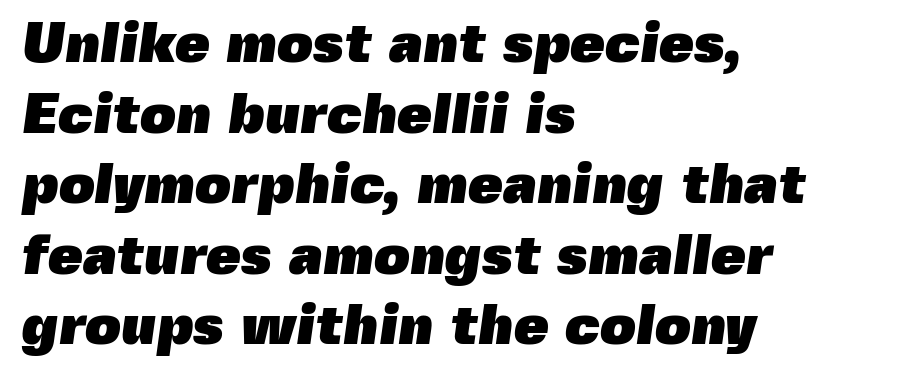
The image shows 56 px heavy sans-serif type; set left-aligned, normal line spacing (1.26x), normal letter spacing, not underlined; a medium x-height.
